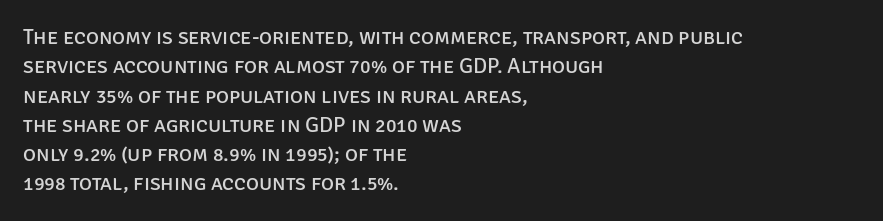
Caption: face not bold, strokes unweighted. Whoever set this chose a conventional vertical rhythm. This sample uses plain, unmodified letter spacing. The lettering stays uniformly vertical, giving the passage a roman look. Rule under the text: the space is simply empty.
